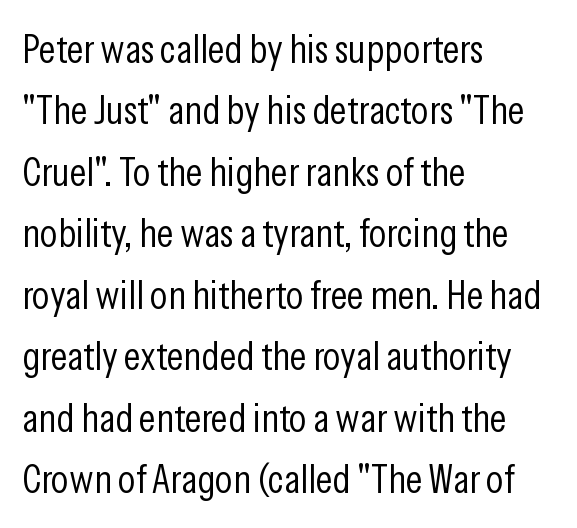
Q: Is the text bold? A: No.
Q: Is the text italic (slanted)? A: No, it is upright.
Q: Is the typeface a serif or a sans-serif typeface? A: Sans-serif.
Q: Is the text underlined? A: No.
Q: How is the paragraph aligned? A: Left-aligned.
Q: Is the spacing between letters normal or unusually wide? A: Normal.
Q: Is the spacing between lines tight, normal or loose? A: Normal.
Q: Width (condensed, normal, or wide)? A: Condensed.
Q: Stroke contrast? A: Low.
Q: x-height? A: Medium.
Q: Monospaced? A: No.
